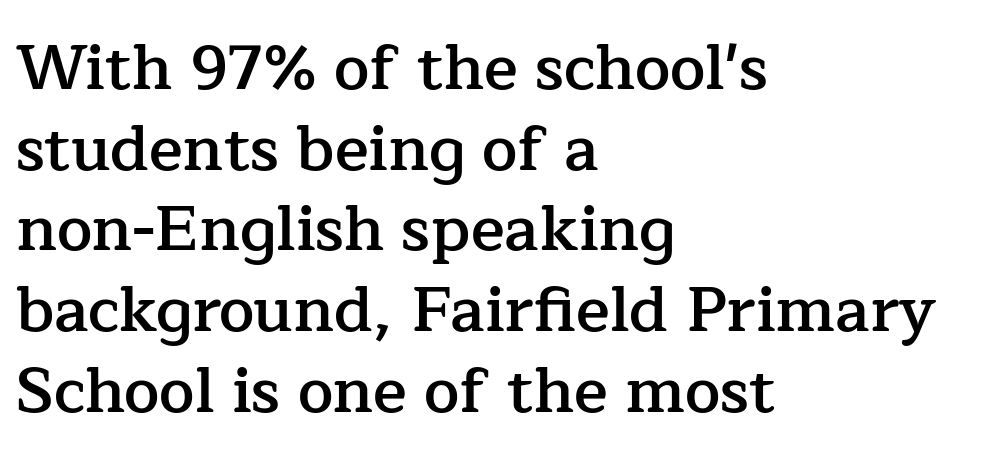
The image shows 63 px semibold serif type, upright; set left-aligned, normal line spacing (1.28x), normal letter spacing, not underlined; low stroke contrast and a medium x-height.
